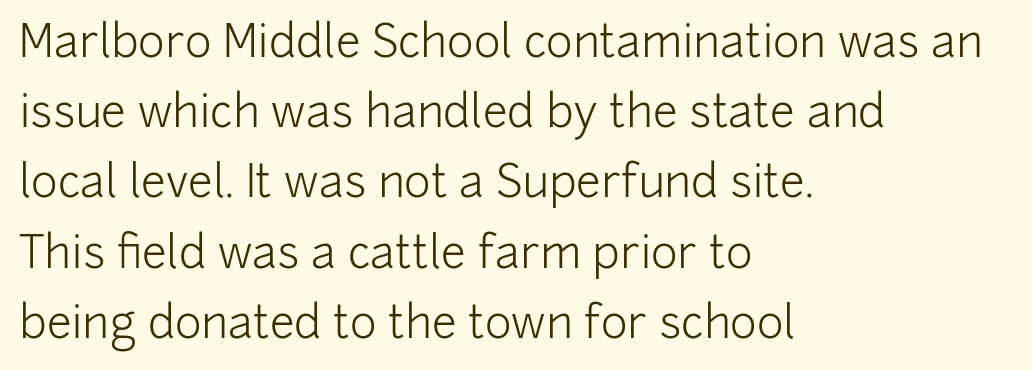
{"serif": "no", "italic": "no", "bold": "no", "weight": "light", "width": "normal", "stroke_contrast": "low", "x_height": "medium", "monospaced": "no", "underline": "no", "align": "left", "line_spacing": "normal", "line_spacing_ratio": 1.56, "letter_spacing": "normal", "letter_spacing_em": 0.0, "glyph_px": 45}
